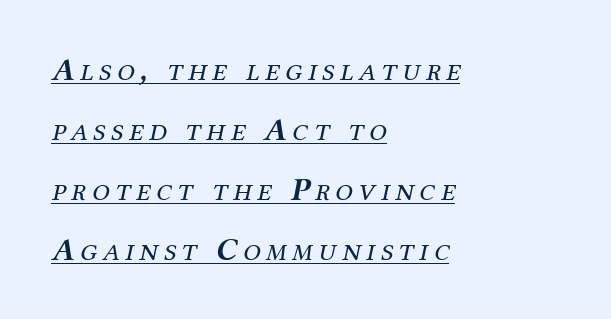
The image shows 32 px regular-weight serif type, italic (leaning right); set left-aligned, line spacing 1.87x, underlined; medium stroke contrast and a medium x-height.
